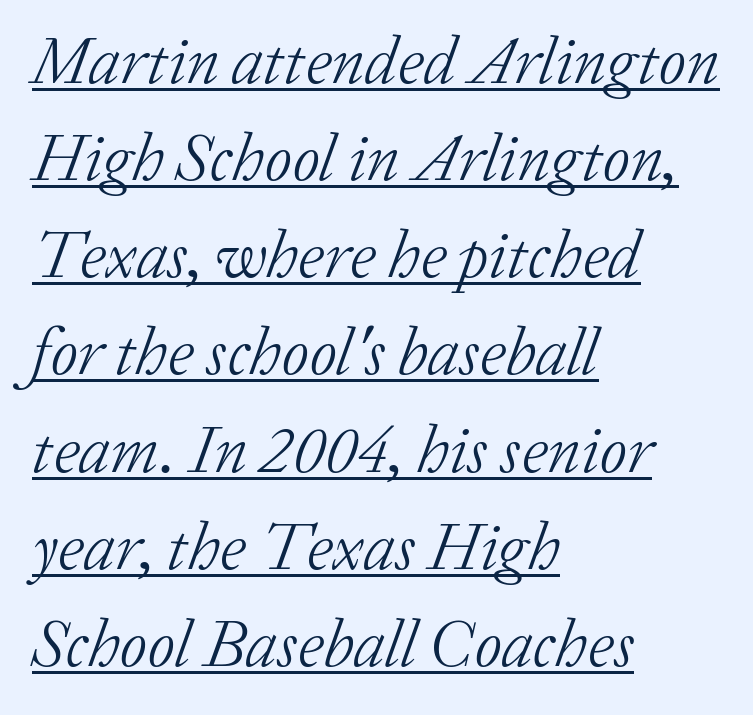
Emphasis-style slanted type is in use. Serifs: yes, visible at the terminals of the letterforms. Caption: face not bold, strokes unweighted. A typesetter would call this zero additional tracking. The passage shown stacks its lines at a standard gap.
